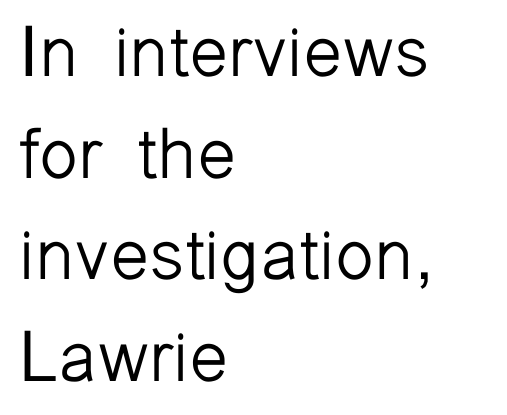
Q: Is the text bold? A: No.
Q: Is the text italic (slanted)? A: No, it is upright.
Q: Is the typeface a serif or a sans-serif typeface? A: Sans-serif.
Q: Is the text underlined? A: No.
Q: How is the paragraph aligned? A: Left-aligned.
Q: Is the spacing between letters normal or unusually wide? A: Normal.
Q: Is the spacing between lines tight, normal or loose? A: Normal.
Q: Width (condensed, normal, or wide)? A: Normal.
Q: Stroke contrast? A: Low.
Q: x-height? A: Medium.
Q: Monospaced? A: No.
